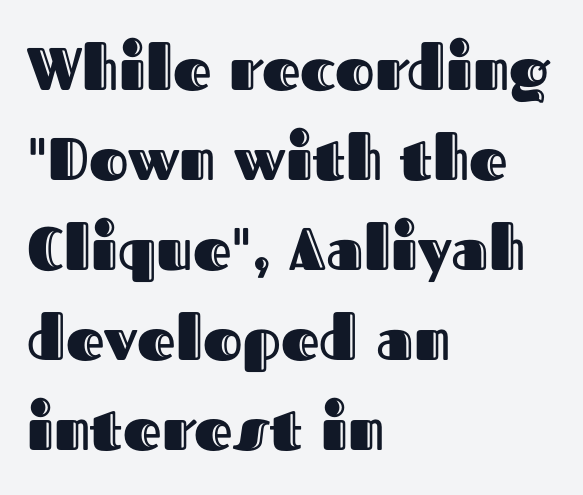
Here the glyphs are tracked normally, forming tight word shapes. Vertically, the passage feels balanced, rows spaced as you'd expect. Note the varied advance widths — an 'i' is clearly narrower than an 'm'. Caption: multi-line text, flush left, ragged right. The passage shown is not underscored anywhere.
